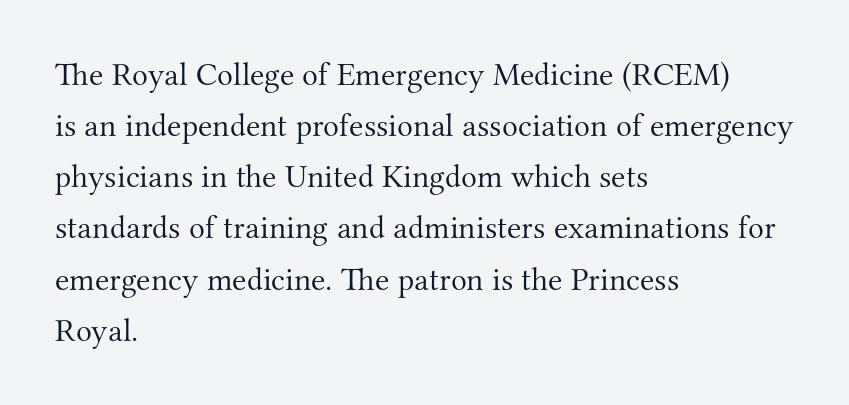
{"serif": "yes", "italic": "no", "bold": "no", "weight": "light", "width": "normal", "stroke_contrast": "medium", "x_height": "small", "monospaced": "no", "underline": "no", "align": "left", "line_spacing": "normal", "line_spacing_ratio": 1.55, "letter_spacing": "normal", "letter_spacing_em": 0.0, "glyph_px": 33}
